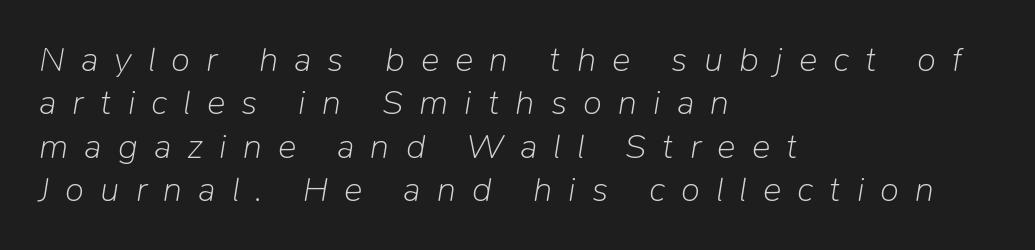
{"italic": "yes", "lean": "right", "slant_degrees": 9, "bold": "no", "weight": "light", "width": "normal", "stroke_contrast": "low", "x_height": "medium", "monospaced": "no", "underline": "no", "align": "left", "line_spacing_ratio": 1.24, "letter_spacing": "wide", "letter_spacing_em": 0.46, "glyph_px": 35}
